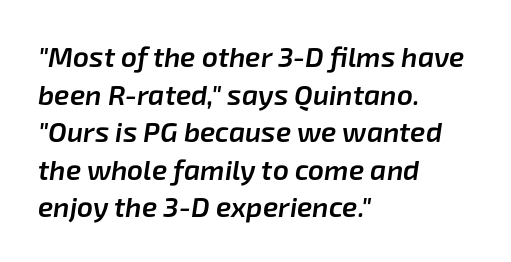
{"italic": "yes", "lean": "right", "slant_degrees": 8, "bold": "semi", "weight": "semibold", "width": "normal", "stroke_contrast": "low", "x_height": "medium", "monospaced": "no", "underline": "no", "align": "left", "line_spacing": "normal", "line_spacing_ratio": 1.34, "letter_spacing": "normal", "letter_spacing_em": 0.0, "glyph_px": 28}
